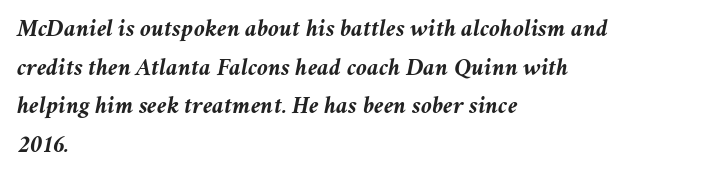
The image shows 25 px bold type, italic (leaning right); set left-aligned, normal line spacing (1.55x), normal letter spacing, not underlined.
